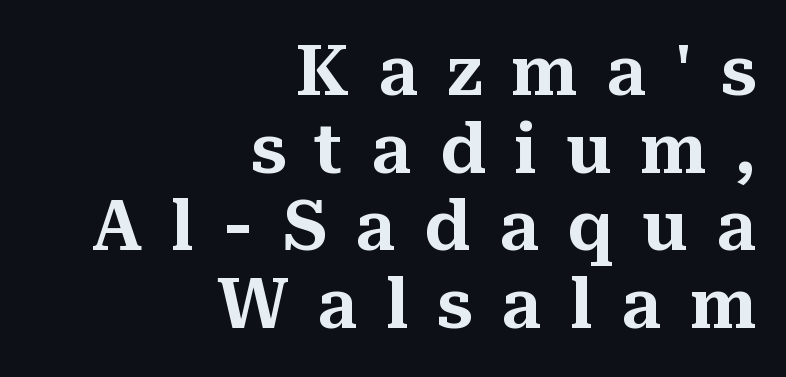
These lines were composed using upright roman letters. Descenders hang freely into open space. A typesetter would call this heavily tracked-out type. Closely set lines give the paragraph a compact silhouette. In terms of letterform style, serifs are clearly present. The passage shown is typed in a proportional face where columns would drift.
